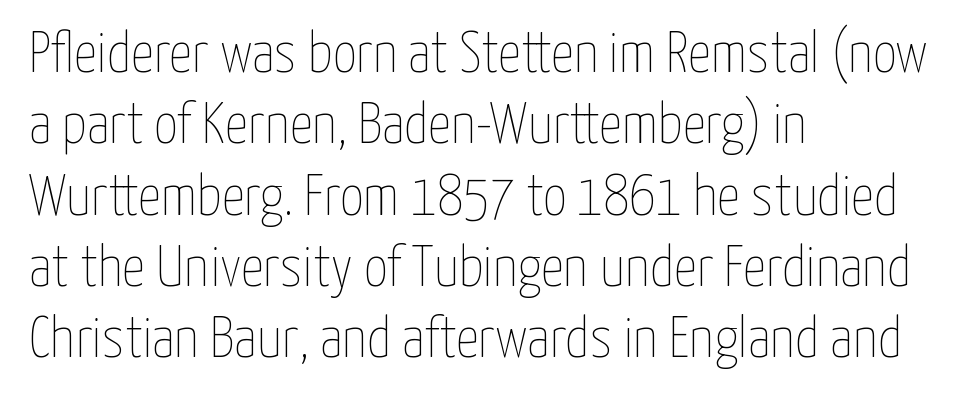
{"italic": "no", "bold": "no", "weight": "thin", "width": "condensed", "stroke_contrast": "low", "x_height": "medium", "monospaced": "no", "underline": "no", "align": "left", "line_spacing_ratio": 1.23, "letter_spacing": "normal", "letter_spacing_em": 0.0, "glyph_px": 58}
